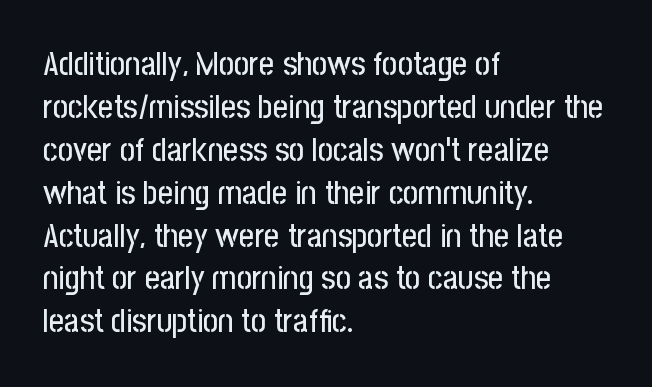
The image shows 33 px condensed sans-serif type, upright; set left-aligned, normal line spacing (1.3x), normal letter spacing, not underlined; low stroke contrast and a medium x-height.
